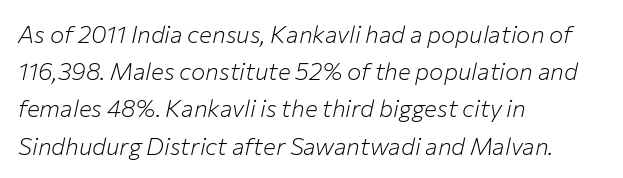
{"italic": "yes", "lean": "right", "slant_degrees": 12, "bold": "no", "underline": "no", "align": "left", "line_spacing": "normal", "line_spacing_ratio": 1.55, "letter_spacing": "normal", "letter_spacing_em": 0.0, "glyph_px": 24}
